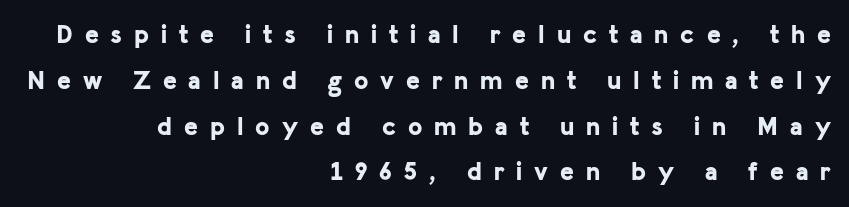
{"italic": "no", "bold": "yes", "underline": "no", "align": "right", "line_spacing_ratio": 1.76, "letter_spacing": "wide", "letter_spacing_em": 0.46, "glyph_px": 26}
